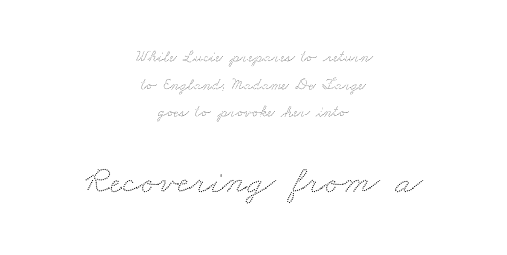
Q: Is the text underlined? A: No.
Q: How is the paragraph aligned? A: Centered.
Q: Is the spacing between letters normal or unusually wide? A: Normal.
Q: Which block of text is set in a larger size, the first (top) or the second (bottom)? A: The second (bottom) one.
Q: Width (condensed, normal, or wide)? A: Wide.
Q: Stroke contrast? A: Low.
Q: x-height? A: Small.
Q: Monospaced? A: No.
